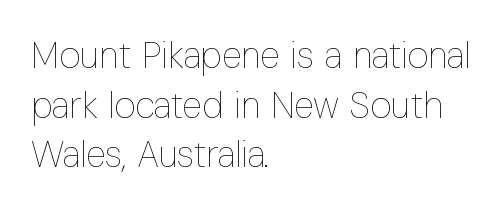
Spacing verdict: proportional, widths tailored to each character. This is roman type, the default non-slanted kind. Vertically, the passage feels balanced, rows spaced as you'd expect. The area under the type is left untouched. Students, note that the glyphs here touch the page at normal intervals.
